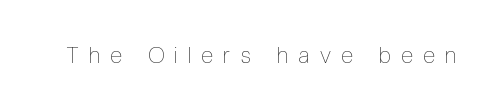
The image shows 22 px text type, upright; set unusually wide letter spacing (+0.47 em), not underlined.
